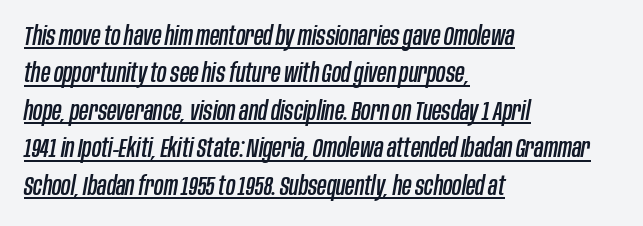
The image shows 26 px text type, italic (leaning right); set left-aligned, normal line spacing (1.44x), normal letter spacing, underlined.
